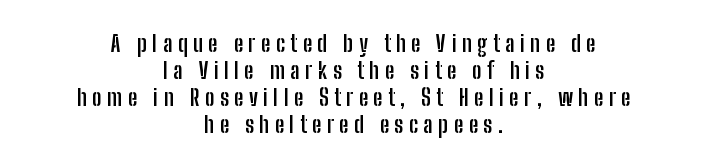
Upright lettering throughout. Inter-character spacing is expanded well beyond the font's built-in metrics. Weight check: bold — yes, fully. The glyphs are unaccompanied by any horizontal stroke below them. The compositor balanced each line on the midline.
